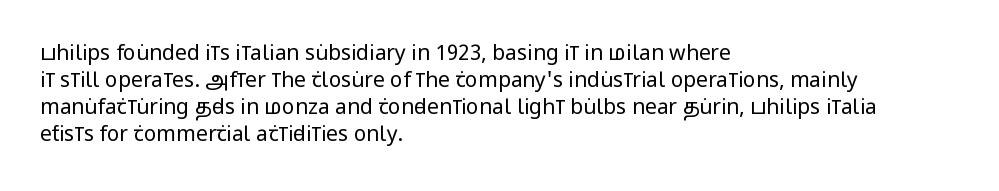
Q: Is the text bold? A: No.
Q: Is the text italic (slanted)? A: No, it is upright.
Q: Is the text underlined? A: No.
Q: How is the paragraph aligned? A: Left-aligned.
Q: Is the spacing between letters normal or unusually wide? A: Normal.
Q: Is the spacing between lines tight, normal or loose? A: Normal.
